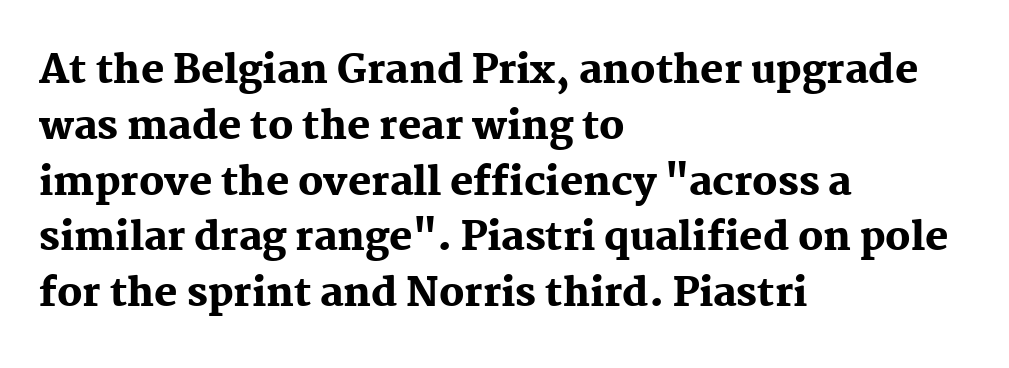
The image shows 39 px heavy serif type, upright; set left-aligned, normal line spacing (1.43x), normal letter spacing, not underlined; medium stroke contrast and a medium x-height.
